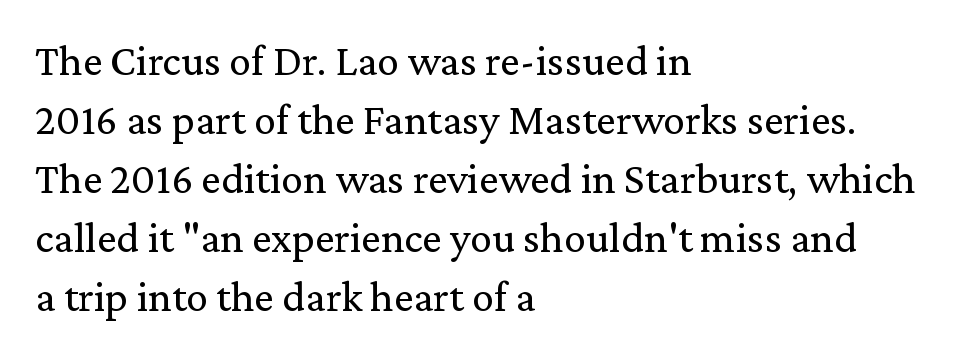
Nobody touched the tracking dial on this one. This sample keeps an unexceptional amount of space between lines. Visually the block forms a straight wall on the left and a jagged coastline on the right. Quick note: not italic, upright. The foot of each line stays bare and open. Looks like regular typesetting: each glyph gets only the width it needs.
